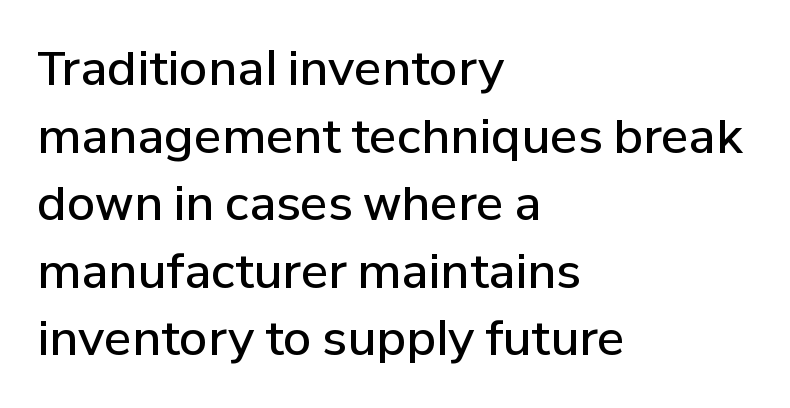
The image shows 46 px semibold sans-serif type, upright; set left-aligned, normal line spacing (1.47x), normal letter spacing, not underlined; low stroke contrast and a medium x-height.
